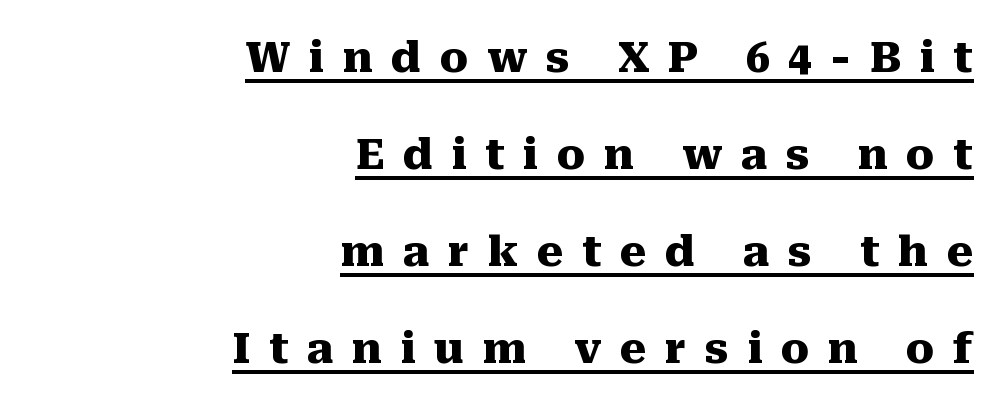
{"serif": "yes", "italic": "no", "bold": "yes", "weight": "heavy", "width": "normal", "stroke_contrast": "medium", "x_height": "medium", "monospaced": "no", "underline": "yes", "align": "right", "line_spacing": "loose", "line_spacing_ratio": 2.31, "letter_spacing": "wide", "letter_spacing_em": 0.44, "glyph_px": 42}
